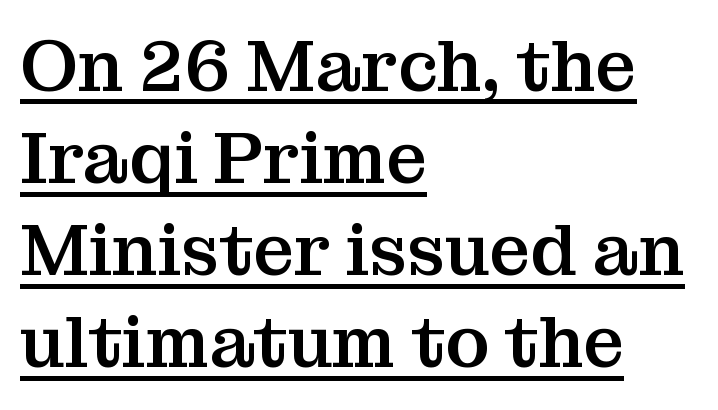
{"serif": "yes", "italic": "no", "width": "normal", "stroke_contrast": "medium", "x_height": "medium", "monospaced": "no", "underline": "yes", "align": "left", "line_spacing": "normal", "line_spacing_ratio": 1.28, "letter_spacing": "normal", "letter_spacing_em": 0.0, "glyph_px": 72}
